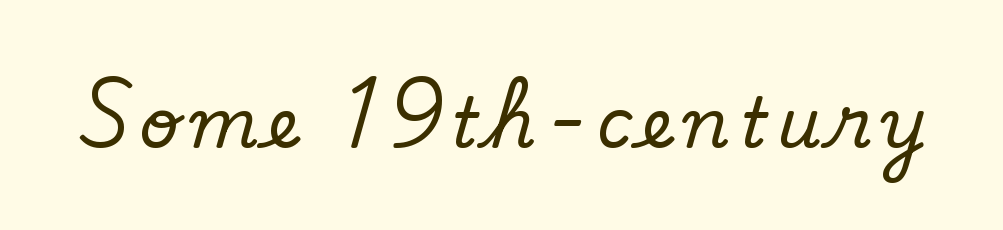
{"serif": "yes", "width": "normal", "stroke_contrast": "low", "x_height": "small", "monospaced": "no", "underline": "no", "glyph_px": 69}
